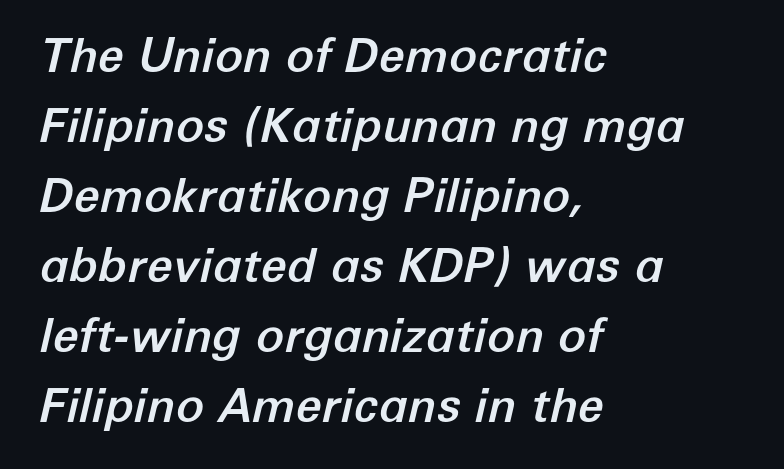
The image shows 47 px text type, italic (leaning right); set left-aligned, normal line spacing (1.49x), normal letter spacing, not underlined; low stroke contrast and a medium x-height.
